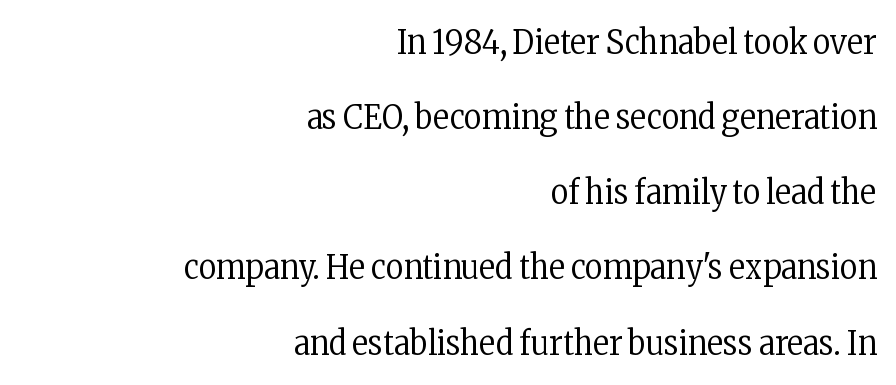
{"serif": "yes", "italic": "no", "bold": "no", "weight": "regular", "width": "condensed", "stroke_contrast": "low", "x_height": "medium", "monospaced": "no", "underline": "no", "align": "right", "line_spacing": "loose", "line_spacing_ratio": 2.21, "letter_spacing": "normal", "letter_spacing_em": 0.0, "glyph_px": 34}
